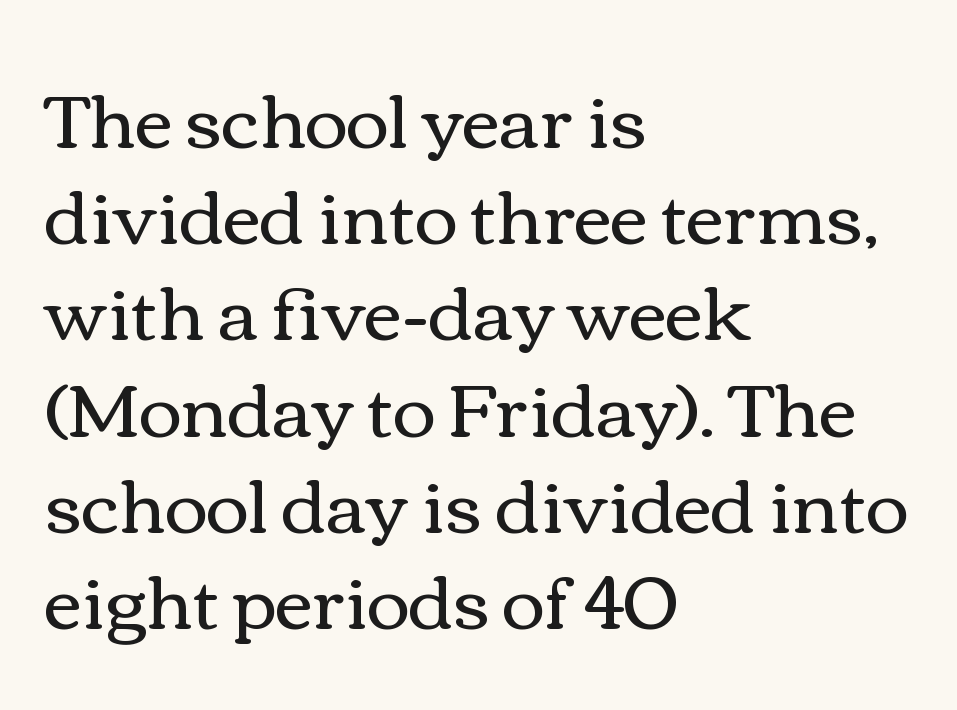
The image shows 74 px regular-weight, wide type, upright; set left-aligned, normal line spacing (1.3x), normal letter spacing, not underlined; medium stroke contrast and a medium x-height.
